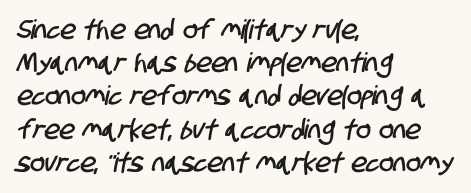
The image shows 27 px text type; set left-aligned, line spacing 1.23x, normal letter spacing, not underlined.
